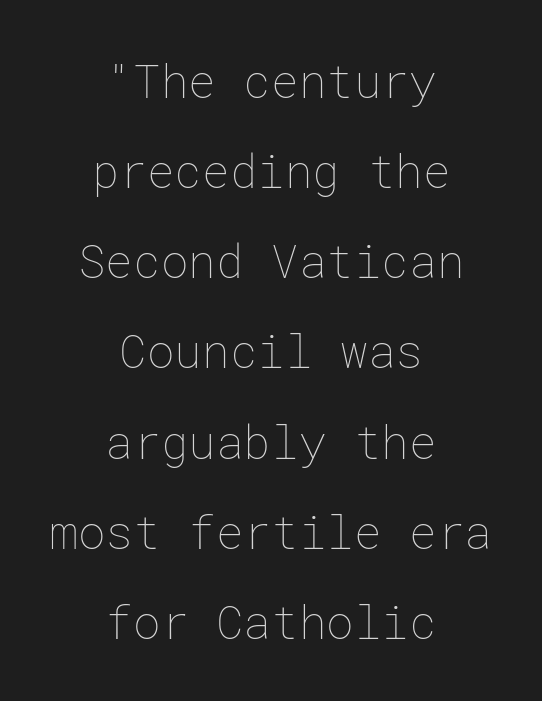
The image shows 46 px thin type, upright; set centered, loose line spacing (1.96x), normal letter spacing, not underlined; low stroke contrast and a medium x-height.
